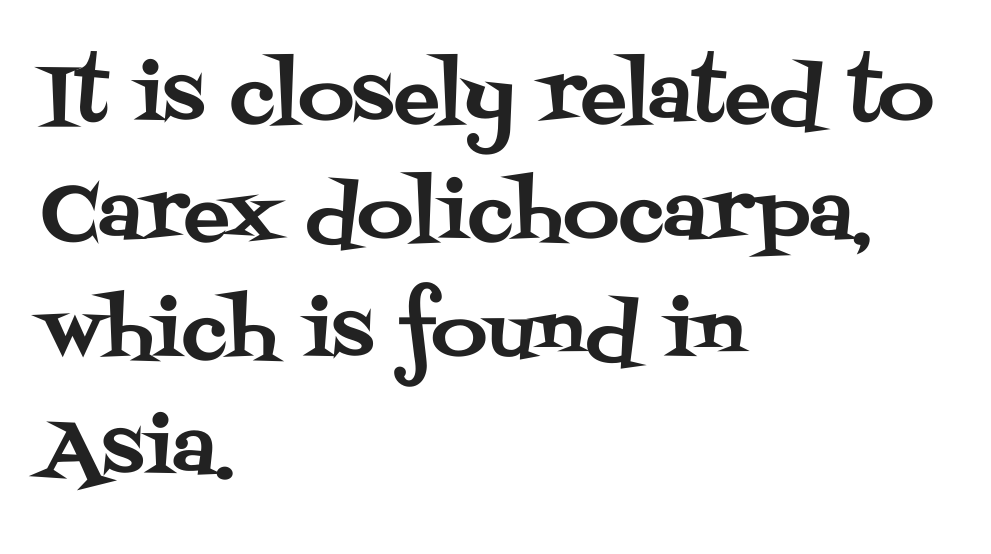
A roman cut, with each character standing at attention. Varying glyph widths throughout — classic text-font behaviour. Is the block centered? No — it sits flush against the left margin. This sample uses plain, unmodified letter spacing. The passage shown is not underscored anywhere. Regular leading.
